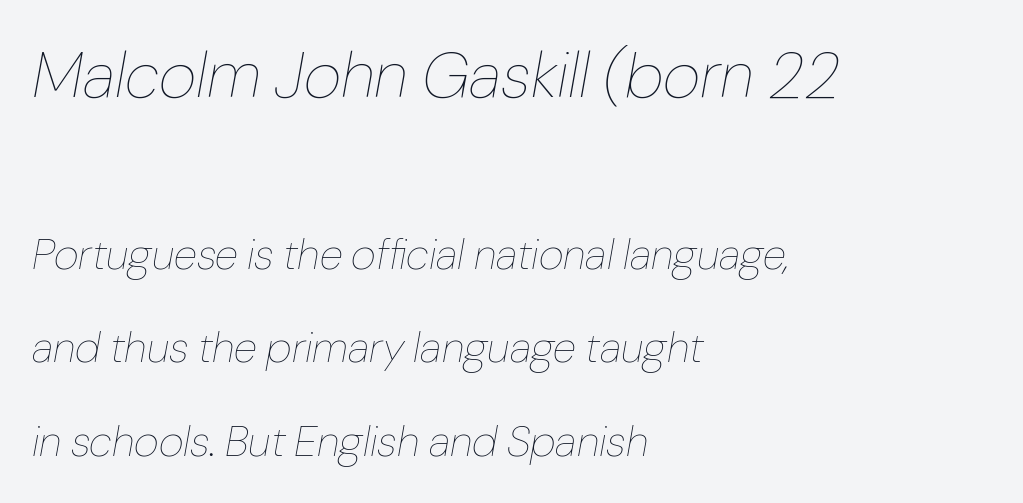
The image shows 65 px thin type, italic (leaning right); set left-aligned, loose line spacing (2.18x), normal letter spacing, not underlined; the first (top) block is 1.51x larger; low stroke contrast and a medium x-height.
